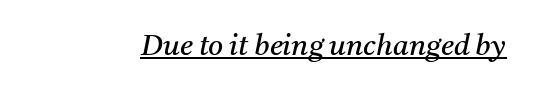
The image shows 29 px regular-weight serif type, italic (leaning right); set normal letter spacing, underlined; medium stroke contrast and a medium x-height.
